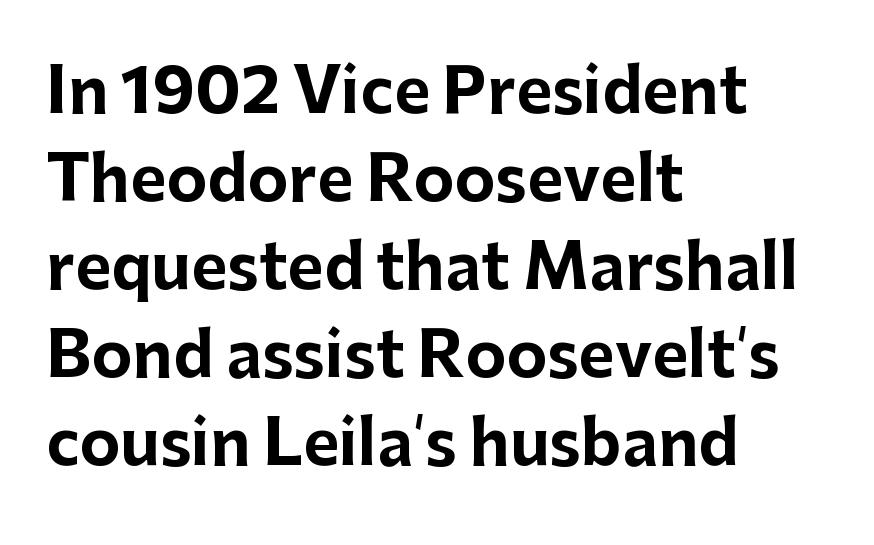
Q: Is the text bold? A: Yes.
Q: Is the text italic (slanted)? A: No, it is upright.
Q: Is the typeface a serif or a sans-serif typeface? A: Sans-serif.
Q: Is the text underlined? A: No.
Q: How is the paragraph aligned? A: Left-aligned.
Q: Is the spacing between letters normal or unusually wide? A: Normal.
Q: Is the spacing between lines tight, normal or loose? A: Normal.
Q: Width (condensed, normal, or wide)? A: Normal.
Q: Stroke contrast? A: Low.
Q: x-height? A: Medium.
Q: Monospaced? A: No.
